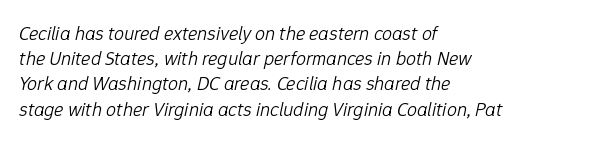
You can tell it's italic because the verticals aren't actually vertical. Tracking here is standard; glyphs follow each other at the usual distance. Bare-footed words on every line. Visually the block forms a straight wall on the left and a jagged coastline on the right.
